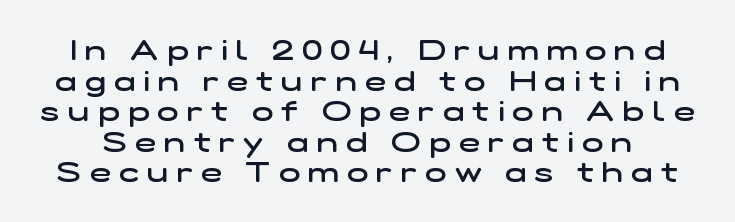
Is the type bold? Partly — it's a semibold, heavier than regular but not fully bold. Letterform terminals end flat and unadorned throughout the passage. The passage shown is typed in a proportional face where columns would drift. If you measured baseline to baseline, you'd find a short distance. Underlining? Definitely not there.
